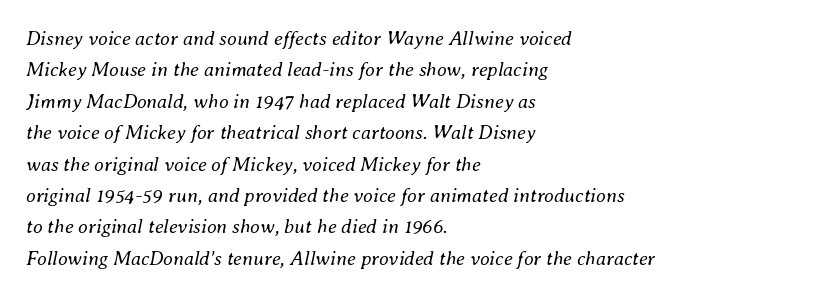
The image shows 20 px text type, italic (leaning right); set left-aligned, normal line spacing (1.57x), normal letter spacing, not underlined.
